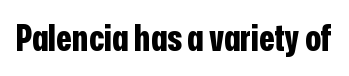
{"serif": "no", "italic": "no", "bold": "yes", "weight": "bold", "width": "condensed", "stroke_contrast": "low", "x_height": "medium", "monospaced": "no", "underline": "no", "letter_spacing": "normal", "letter_spacing_em": 0.0, "glyph_px": 36}
